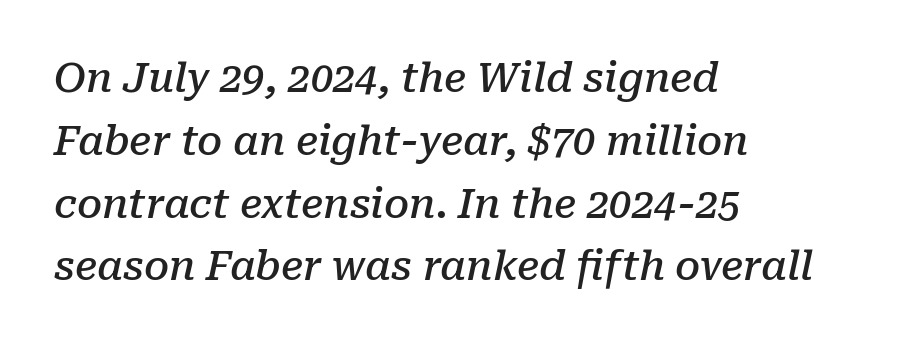
The image shows 40 px semibold serif type, italic (leaning right); set left-aligned, normal line spacing (1.57x), normal letter spacing, not underlined; low stroke contrast and a medium x-height.
